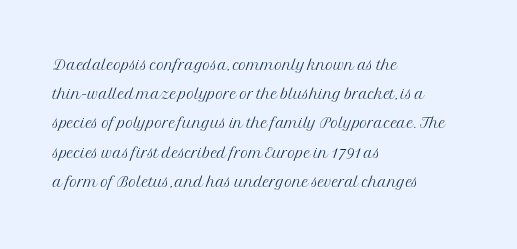
{"bold": "no", "underline": "no", "align": "left", "line_spacing": "normal", "line_spacing_ratio": 1.39, "letter_spacing": "normal", "letter_spacing_em": 0.0, "glyph_px": 21}
